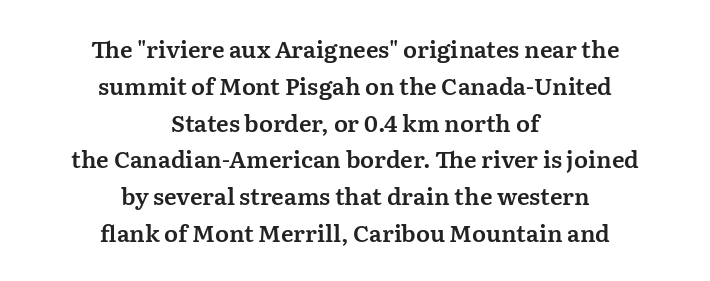
Q: Is the text italic (slanted)? A: No, it is upright.
Q: Is the text underlined? A: No.
Q: How is the paragraph aligned? A: Centered.
Q: Is the spacing between letters normal or unusually wide? A: Normal.
Q: Is the spacing between lines tight, normal or loose? A: Normal.
